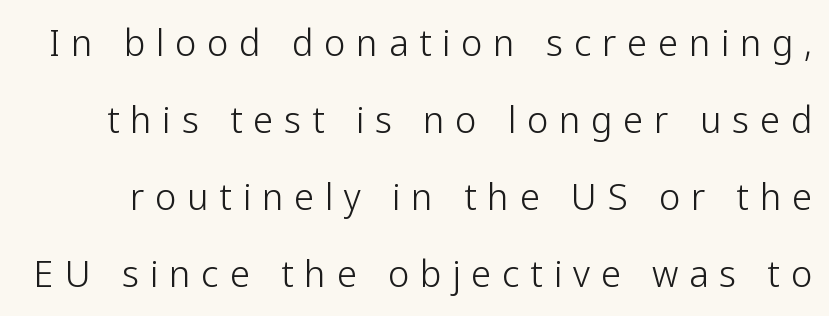
Q: Is the text bold? A: No.
Q: Is the text italic (slanted)? A: No, it is upright.
Q: Is the typeface a serif or a sans-serif typeface? A: Sans-serif.
Q: Is the text underlined? A: No.
Q: Is the spacing between letters normal or unusually wide? A: Unusually wide.
Q: Is the spacing between lines tight, normal or loose? A: Loose.
Q: Width (condensed, normal, or wide)? A: Normal.
Q: Stroke contrast? A: Low.
Q: x-height? A: Medium.
Q: Monospaced? A: No.
